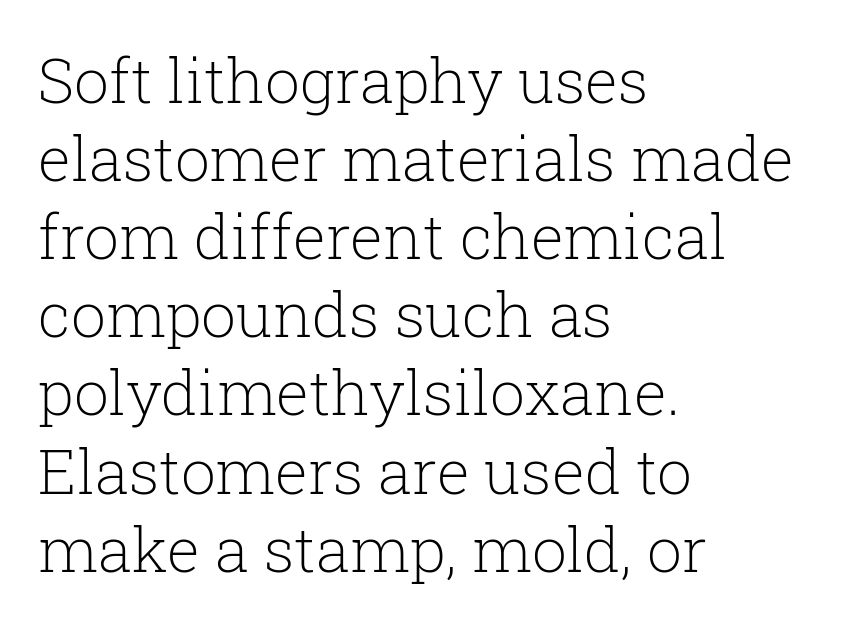
{"serif": "yes", "italic": "no", "bold": "no", "weight": "light", "width": "normal", "stroke_contrast": "low", "x_height": "medium", "monospaced": "no", "underline": "no", "align": "left", "line_spacing": "normal", "line_spacing_ratio": 1.26, "letter_spacing": "normal", "letter_spacing_em": 0.0, "glyph_px": 62}
